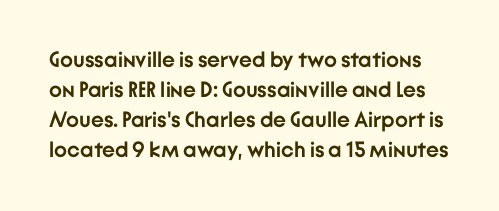
Q: Is the text bold? A: Yes.
Q: Is the text italic (slanted)? A: No, it is upright.
Q: Is the text underlined? A: No.
Q: Is the spacing between letters normal or unusually wide? A: Normal.
Q: Is the spacing between lines tight, normal or loose? A: Normal.
